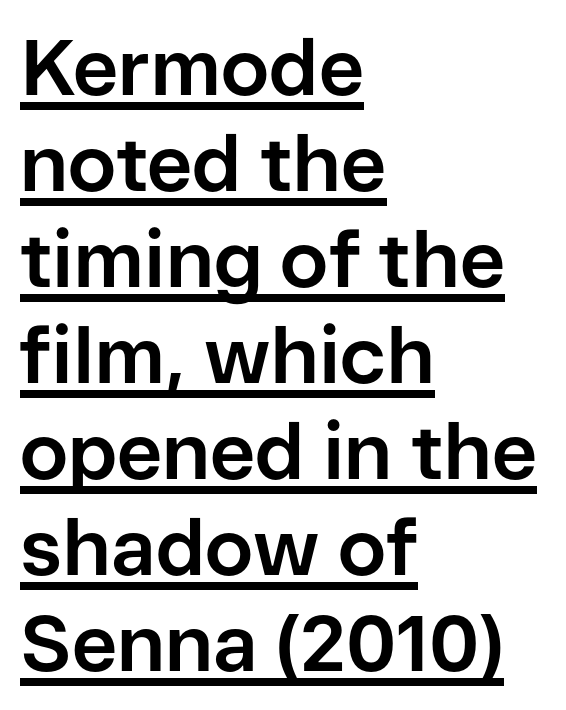
Q: Is the text bold? A: Yes.
Q: Is the text italic (slanted)? A: No, it is upright.
Q: Is the typeface a serif or a sans-serif typeface? A: Sans-serif.
Q: Is the text underlined? A: Yes.
Q: How is the paragraph aligned? A: Left-aligned.
Q: Is the spacing between letters normal or unusually wide? A: Normal.
Q: Width (condensed, normal, or wide)? A: Normal.
Q: Stroke contrast? A: Low.
Q: x-height? A: Medium.
Q: Monospaced? A: No.
